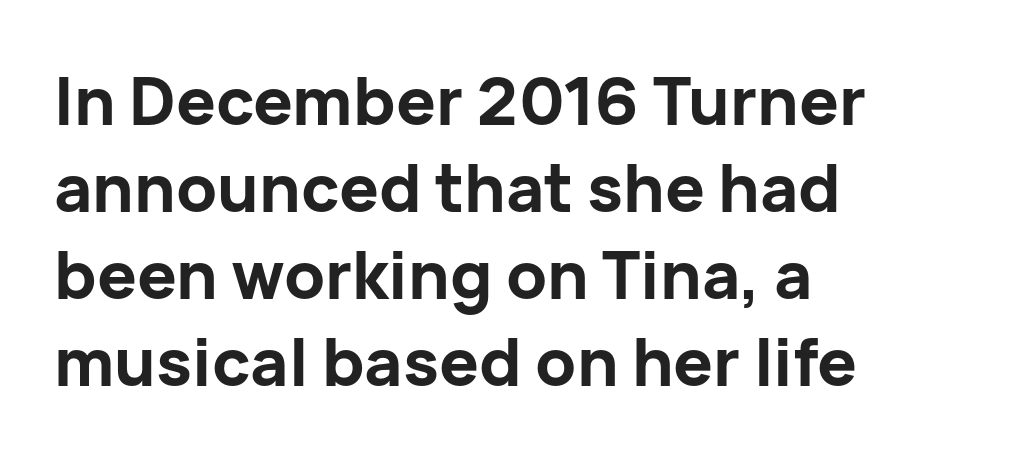
The image shows 66 px bold sans-serif type, upright; set left-aligned, normal line spacing (1.32x), normal letter spacing, not underlined; low stroke contrast and a medium x-height.
